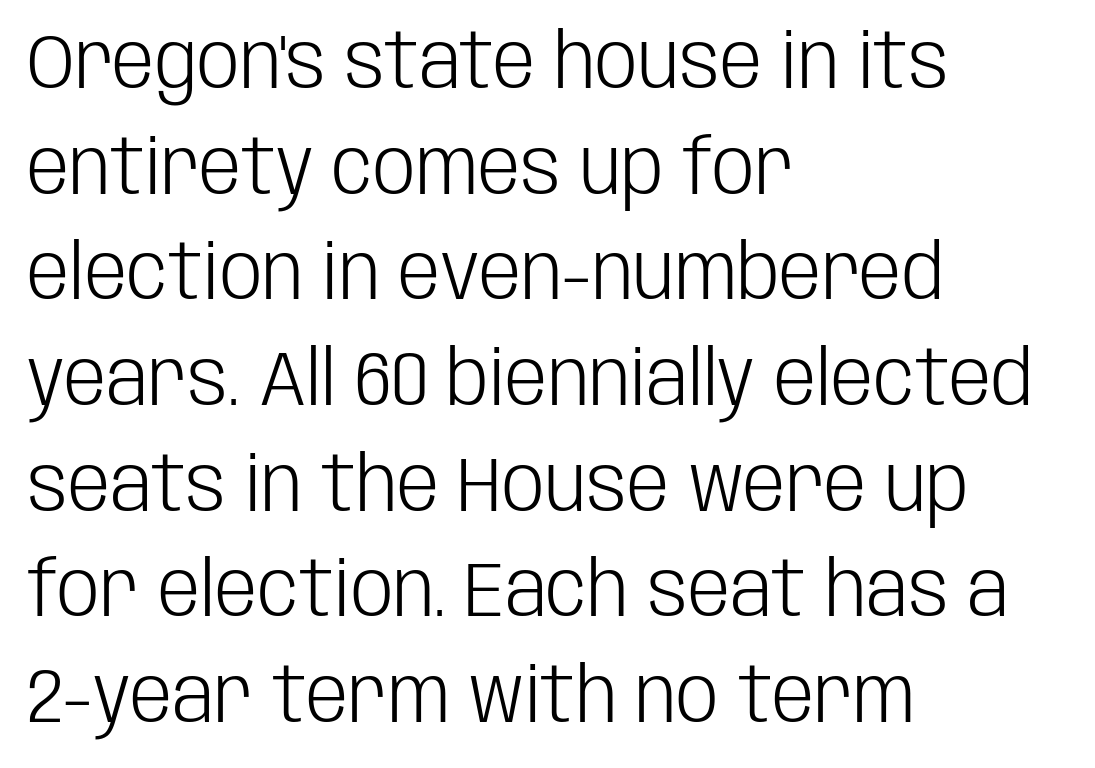
The image shows 76 px light, condensed sans-serif type, upright; set left-aligned, normal line spacing (1.39x), normal letter spacing, not underlined; low stroke contrast and a large x-height.
